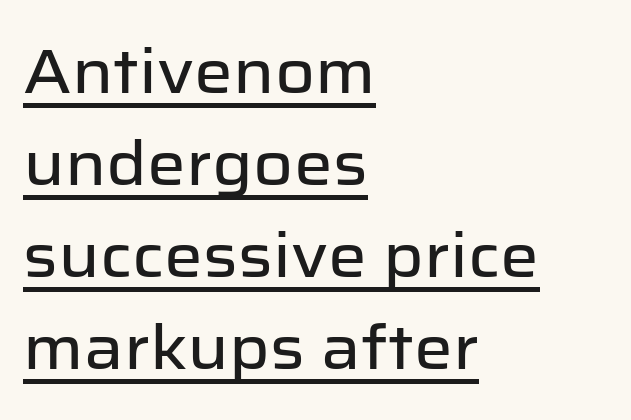
{"serif": "no", "italic": "no", "width": "normal", "stroke_contrast": "low", "x_height": "medium", "monospaced": "no", "underline": "yes", "align": "left", "line_spacing": "normal", "line_spacing_ratio": 1.51, "letter_spacing": "normal", "letter_spacing_em": 0.0, "glyph_px": 61}
